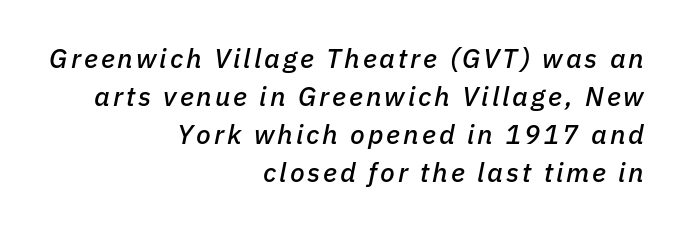
Leading: standard. This rendering uses right alignment, leaving the left contour irregular. A typesetter would mark this as italic. Letters rest on an invisible, unmarked baseline.
